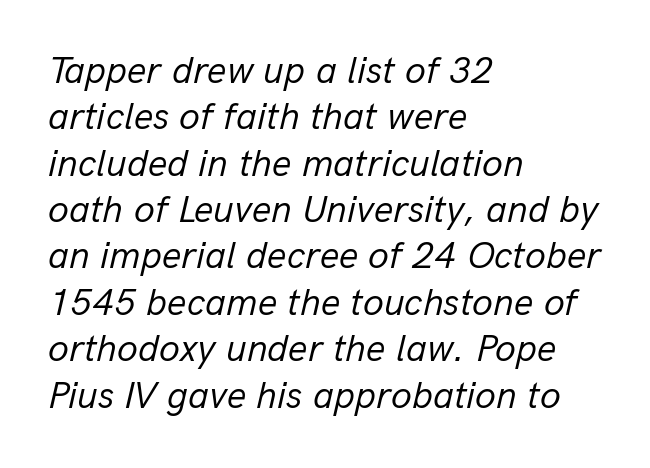
Q: Is the text bold? A: No.
Q: Is the text italic (slanted)? A: Yes, it leans right by about 13 degrees.
Q: Is the text underlined? A: No.
Q: How is the paragraph aligned? A: Left-aligned.
Q: Is the spacing between letters normal or unusually wide? A: Normal.
Q: Width (condensed, normal, or wide)? A: Normal.
Q: Stroke contrast? A: Low.
Q: x-height? A: Medium.
Q: Monospaced? A: No.
